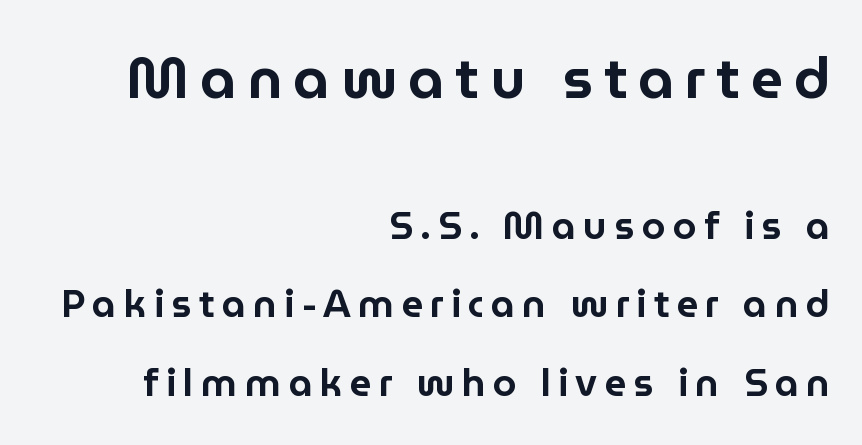
Q: Is the text italic (slanted)? A: No, it is upright.
Q: Is the typeface a serif or a sans-serif typeface? A: Sans-serif.
Q: Is the text underlined? A: No.
Q: How is the paragraph aligned? A: Right-aligned.
Q: Is the spacing between lines tight, normal or loose? A: Loose.
Q: Which block of text is set in a larger size, the first (top) or the second (bottom)? A: The first (top) one.
Q: Width (condensed, normal, or wide)? A: Normal.
Q: Stroke contrast? A: Low.
Q: x-height? A: Medium.
Q: Monospaced? A: No.
